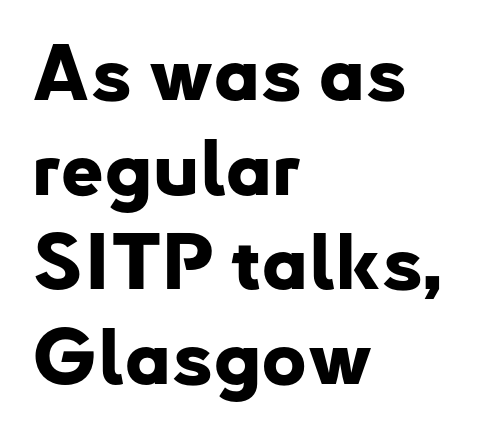
Spacing verdict: proportional, widths tailored to each character. Characters remain perfectly vertical along every line. Typographically, this falls in the sans-serif category. The face used here is rendered with its standard letterfit.
